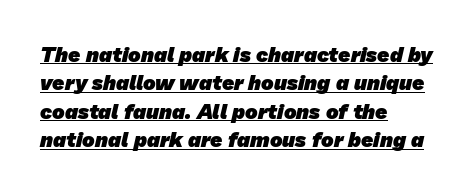
Descenders here cross a horizontal rule under the line. Nobody touched the tracking dial on this one. Students, observe: this is what conventionally led text looks like. Casual observation: everything's shoved over to the left. How heavy is the stroke? Heavy — this is a bold.
